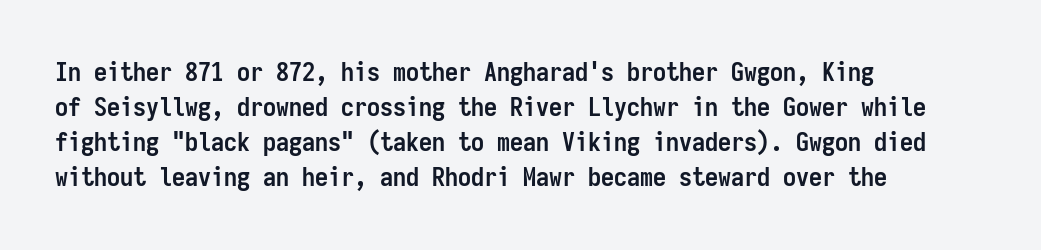
Spacing between characters is what you'd get straight out of the box. If you drew a line through each stem, it would be perfectly vertical. Which margin do the lines hug? The left one — the right edge is uneven. Leading: standard. Is the type bold? Yes — the strokes are clearly thick and heavy.
